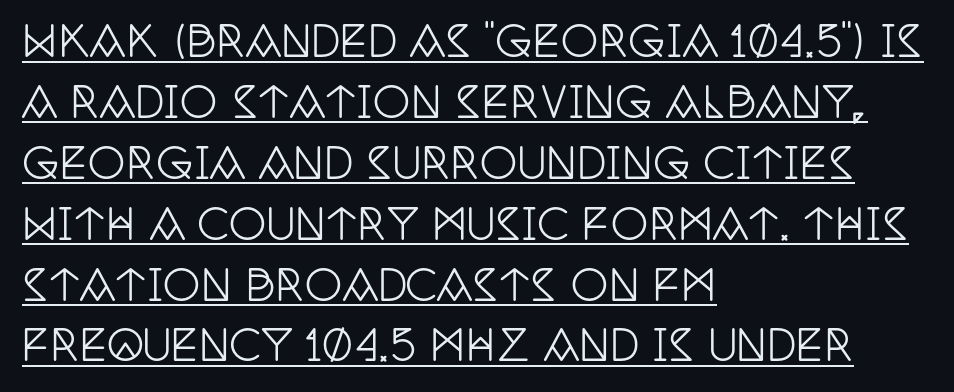
{"serif": "yes", "italic": "no", "width": "condensed", "stroke_contrast": "low", "x_height": "large", "monospaced": "no", "underline": "yes", "align": "left", "line_spacing": "normal", "line_spacing_ratio": 1.45, "letter_spacing": "normal", "letter_spacing_em": 0.0, "glyph_px": 42}
